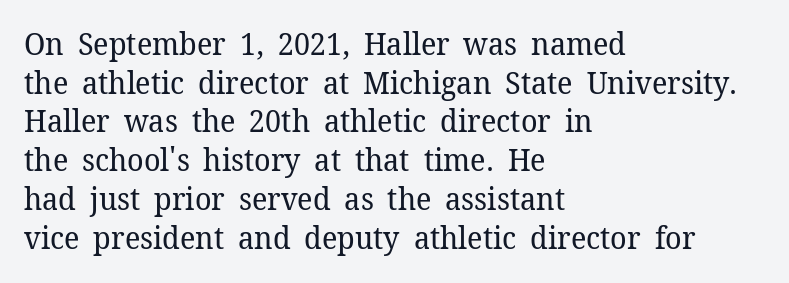
Q: Is the text bold? A: No.
Q: Is the text italic (slanted)? A: No, it is upright.
Q: Is the typeface a serif or a sans-serif typeface? A: Serif.
Q: Is the text underlined? A: No.
Q: How is the paragraph aligned? A: Left-aligned.
Q: Is the spacing between letters normal or unusually wide? A: Normal.
Q: Is the spacing between lines tight, normal or loose? A: Normal.
Q: Width (condensed, normal, or wide)? A: Normal.
Q: Stroke contrast? A: Low.
Q: x-height? A: Medium.
Q: Monospaced? A: No.
